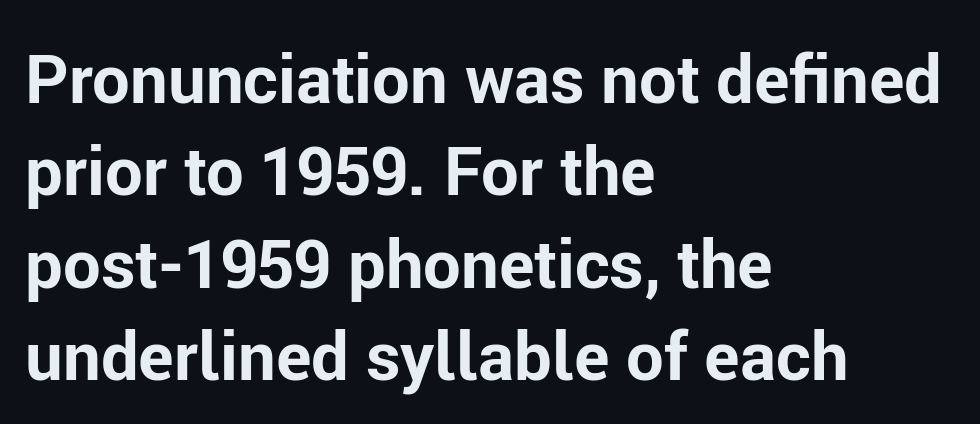
The image shows 67 px bold sans-serif type, upright; set left-aligned, normal line spacing (1.38x), normal letter spacing, not underlined; low stroke contrast and a medium x-height.
